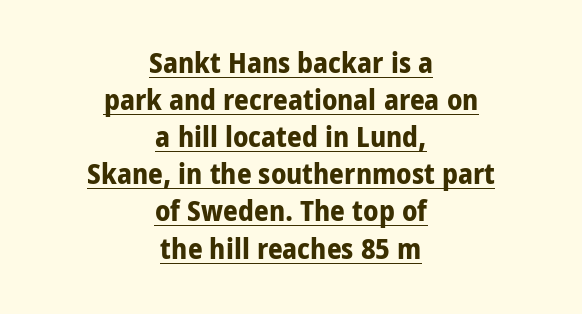
The lines sit at an ordinary, default distance from one another. Character widths vary here, with narrow letters taking less room than wide ones. Regarding serifs, this sample does without them. Is there any slant? The stems are plumb. Notice how thick the strokes are: this is what a full bold looks like. One-word summary of the alignment: center.
